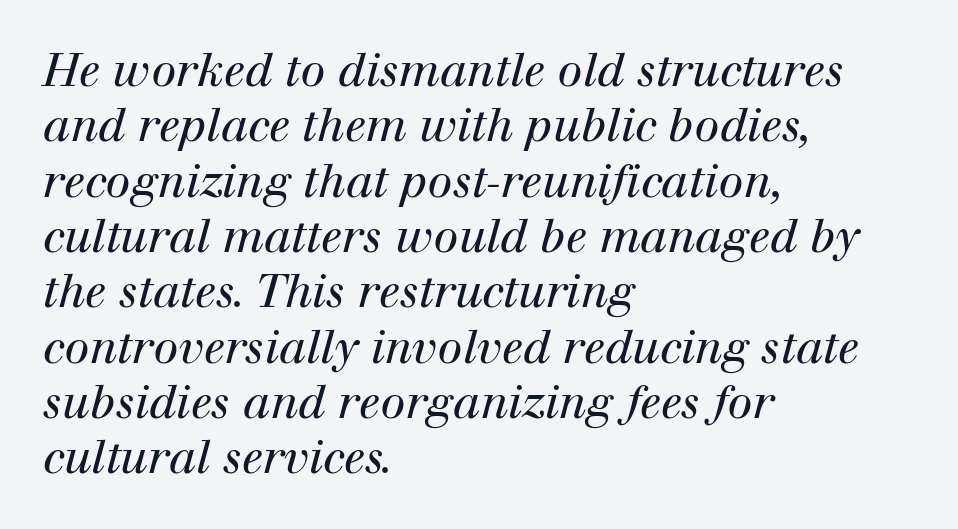
The image shows 45 px regular-weight serif type, italic (leaning right); set left-aligned, line spacing 1.23x, normal letter spacing, not underlined; high stroke contrast and a medium x-height.
